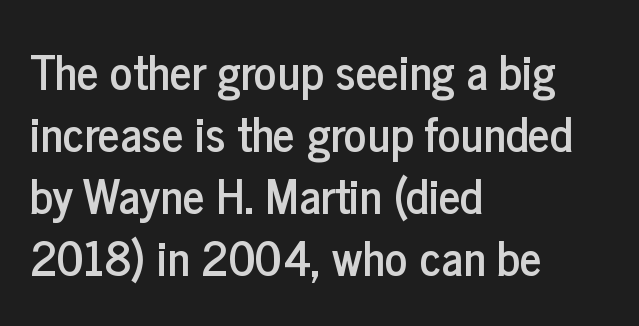
Font category for this specimen: sans-serif. Vertically, the passage feels balanced, rows spaced as you'd expect. A typesetter would call this proportional, since set widths differ per character. Students, note that the glyphs here touch the page at normal intervals. Unlike italic type, these characters show no tilt at all.
